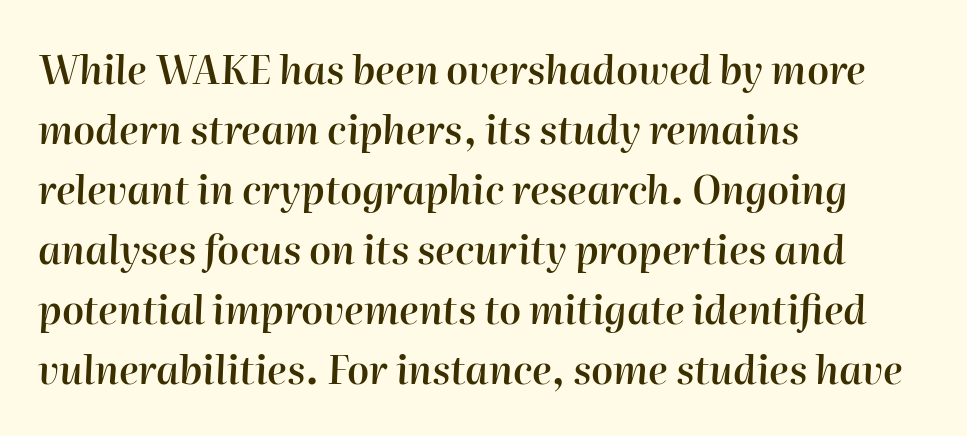
Glance below the letters and you will spot only blank space. I'd describe the lettering as semibold — firm but not a full bold. Honestly, the letter spacing is just normal — you wouldn't notice it. Yep, that's italic — everything's leaning.
